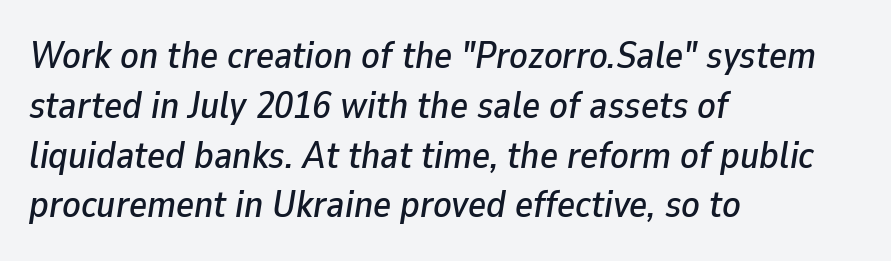
Q: Is the text italic (slanted)? A: Yes, it leans right by about 9 degrees.
Q: Is the text underlined? A: No.
Q: How is the paragraph aligned? A: Left-aligned.
Q: Is the spacing between letters normal or unusually wide? A: Normal.
Q: Is the spacing between lines tight, normal or loose? A: Normal.
Q: Width (condensed, normal, or wide)? A: Normal.
Q: Stroke contrast? A: Low.
Q: x-height? A: Medium.
Q: Monospaced? A: No.
